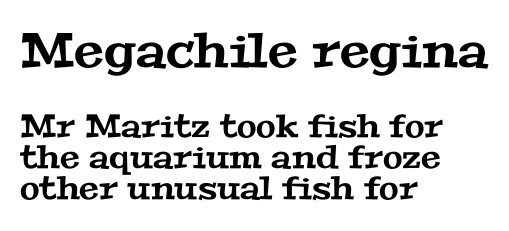
{"serif": "yes", "width": "wide", "stroke_contrast": "medium", "x_height": "medium", "monospaced": "no", "underline": "no", "align": "left", "line_spacing": "tight", "line_spacing_ratio": 0.97, "letter_spacing": "normal", "letter_spacing_em": 0.0, "larger_block": "first", "size_ratio": 1.5, "glyph_px": 48}
